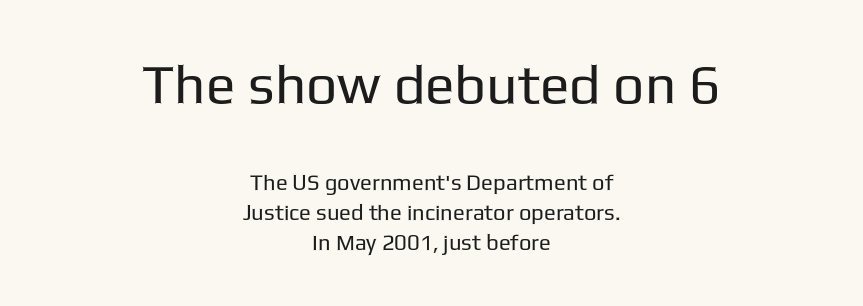
The text block is weighted toward neither margin, spreading evenly from the middle. Notice how the stems are strictly vertical — no italics here. A typesetter would call this proportional, since set widths differ per character. This reads as an unemphasized weight, regular at the heaviest.
